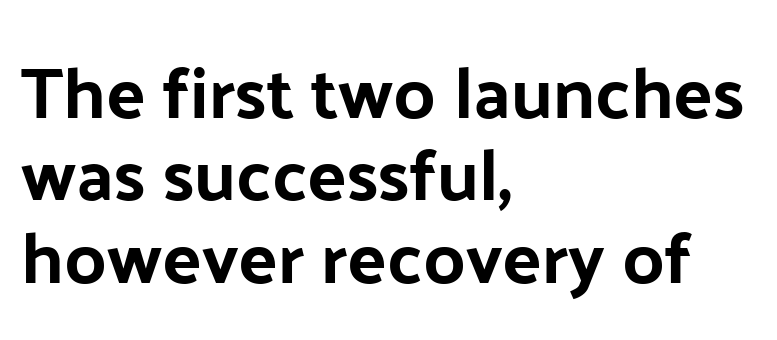
Q: Is the text italic (slanted)? A: No, it is upright.
Q: Is the typeface a serif or a sans-serif typeface? A: Sans-serif.
Q: Is the text underlined? A: No.
Q: How is the paragraph aligned? A: Left-aligned.
Q: Is the spacing between letters normal or unusually wide? A: Normal.
Q: Is the spacing between lines tight, normal or loose? A: Tight.
Q: Width (condensed, normal, or wide)? A: Normal.
Q: Stroke contrast? A: Low.
Q: x-height? A: Medium.
Q: Monospaced? A: No.
